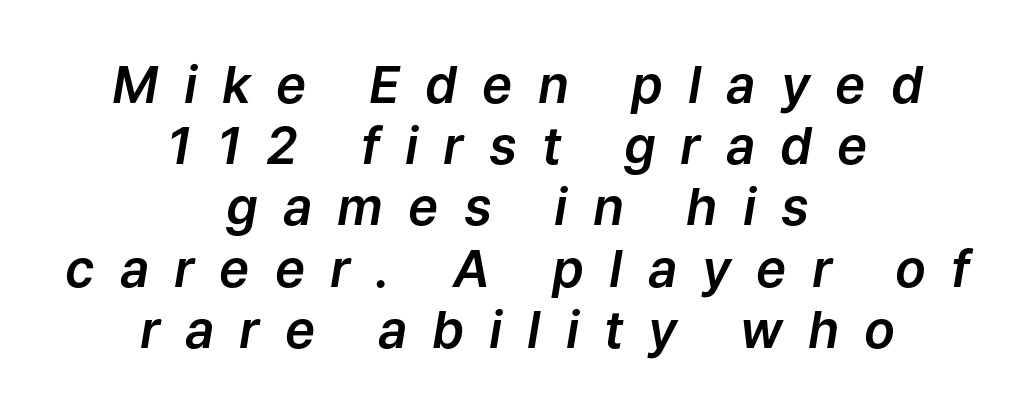
{"italic": "yes", "lean": "right", "slant_degrees": 9, "width": "normal", "stroke_contrast": "low", "x_height": "medium", "monospaced": "no", "underline": "no", "align": "center", "line_spacing_ratio": 1.2, "letter_spacing": "wide", "letter_spacing_em": 0.49, "glyph_px": 51}
